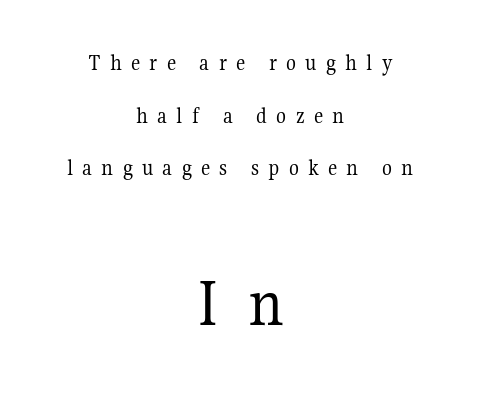
Q: Is the text bold? A: No.
Q: Is the text italic (slanted)? A: No, it is upright.
Q: Is the typeface a serif or a sans-serif typeface? A: Serif.
Q: Is the text underlined? A: No.
Q: How is the paragraph aligned? A: Centered.
Q: Is the spacing between letters normal or unusually wide? A: Unusually wide.
Q: Is the spacing between lines tight, normal or loose? A: Loose.
Q: Which block of text is set in a larger size, the first (top) or the second (bottom)? A: The second (bottom) one.
Q: Width (condensed, normal, or wide)? A: Normal.
Q: Stroke contrast? A: Medium.
Q: x-height? A: Medium.
Q: Monospaced? A: No.
